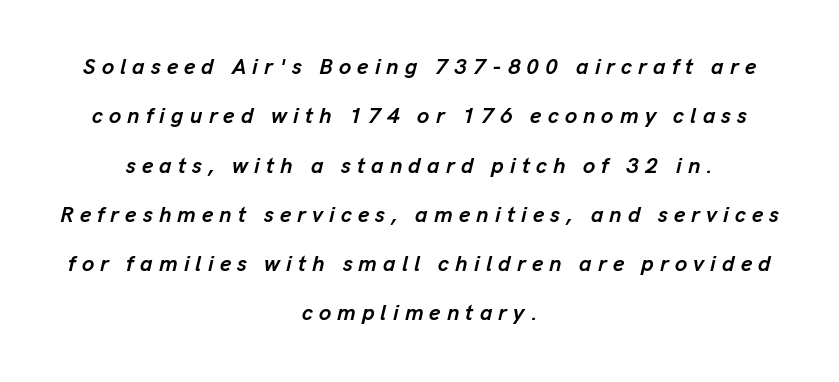
A full-strength bold gives these letters their thick strokes. In terms of leading, this rendering errs on the spacious side. Every character sits at an angle, as italics do. Is the block centered? Yes — each line is placed symmetrically about the middle.
